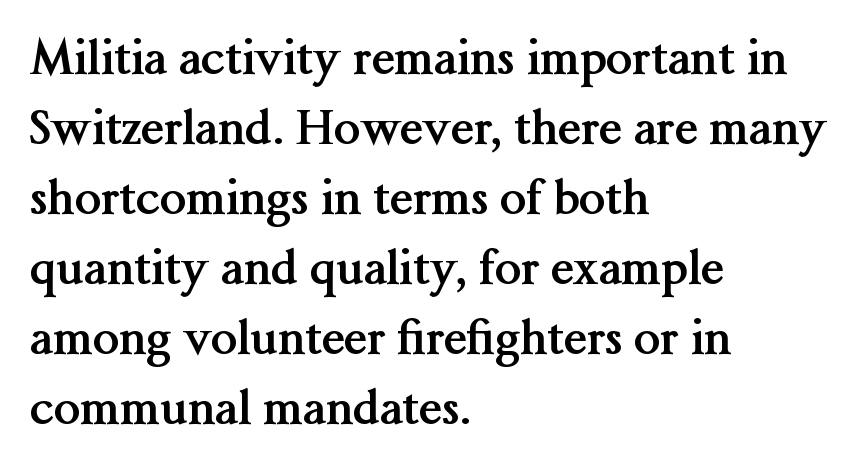
This is the regular roman posture of the typeface. Look at the stroke-to-counter ratio: heavy, a bold. Think of a printed novel: that variable character pitch is what you see here. These lines keep a tight, regular rhythm from letter to letter. The paragraph shown leans on its left margin.
